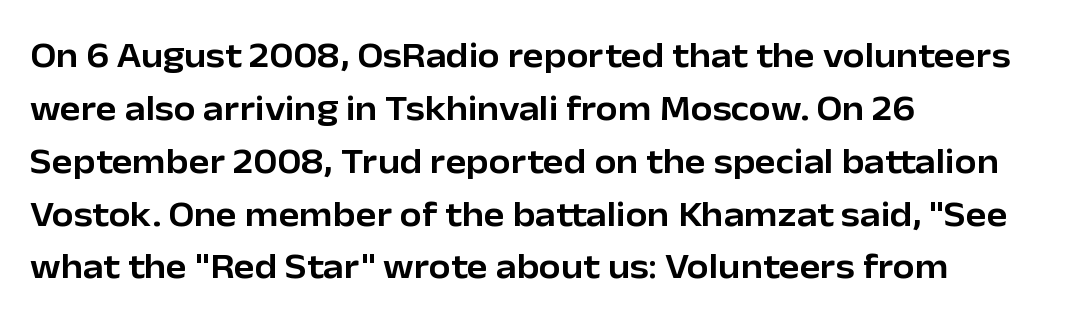
{"serif": "no", "italic": "no", "width": "normal", "stroke_contrast": "low", "x_height": "medium", "monospaced": "no", "underline": "no", "align": "left", "line_spacing": "normal", "line_spacing_ratio": 1.51, "letter_spacing": "normal", "letter_spacing_em": 0.0, "glyph_px": 35}
